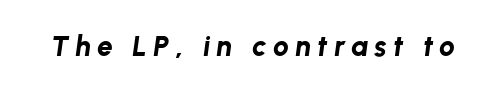
Characters follow at a spacing far wider than the type designer built in. Proportional: the letters do not fall into vertical columns. The specimen reads as italic at a glance. Students, this is bold: see how much ink each stroke carries. The strip under each line holds only bare page.
